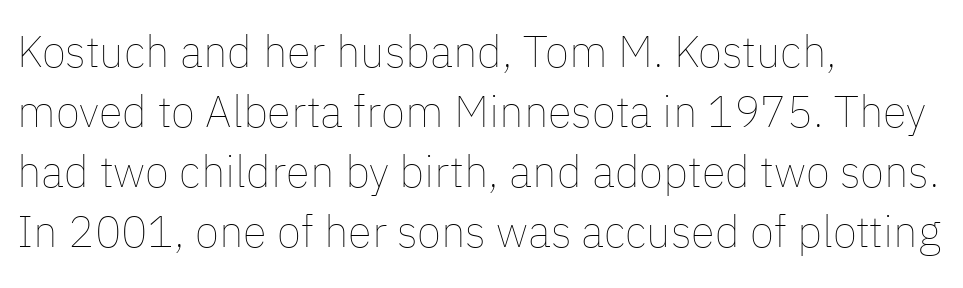
The type is set solid horizontally, with unmodified tracking. Clear beneath every line of the passage. Counters stay open thanks to moderate or lighter strokes. You can tell it's not italic because the verticals are truly vertical. Varying glyph widths throughout — classic text-font behaviour.
